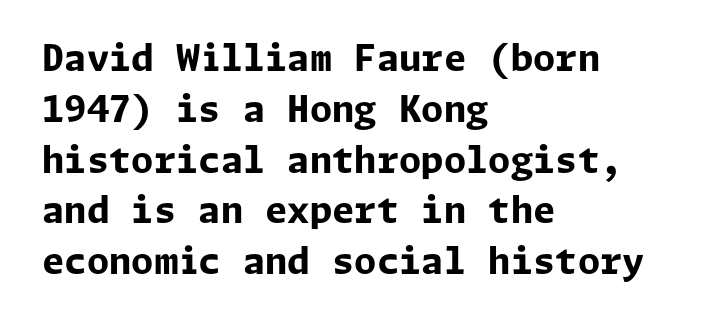
The image shows 36 px bold sans-serif type, upright; set left-aligned, normal line spacing (1.41x), normal letter spacing, not underlined; low stroke contrast and a medium x-height.
